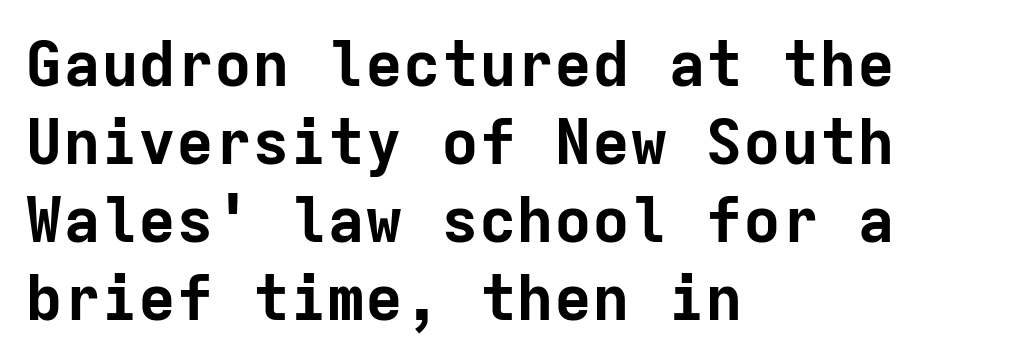
Reading down the block, your eye returns to a fixed left position each line. Type style note: lacks serifs. The gaps between neighbouring characters are ordinary and unremarkable. Rendered with straight, roman letterforms. Lines of text with bare space underneath.
